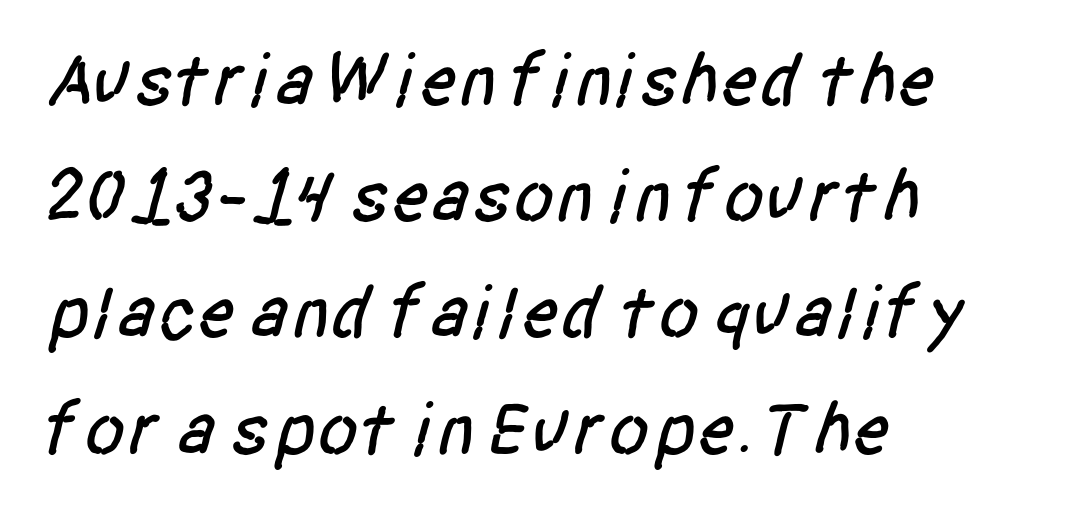
The image shows 75 px condensed sans-serif type; set left-aligned, normal line spacing (1.55x), normal letter spacing, not underlined; low stroke contrast and a large x-height.
